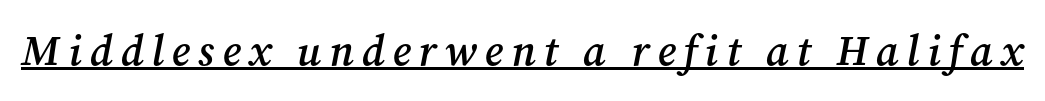
{"serif": "yes", "italic": "yes", "lean": "right", "slant_degrees": 12, "bold": "semi", "weight": "semibold", "width": "normal", "stroke_contrast": "medium", "x_height": "medium", "monospaced": "no", "underline": "yes", "glyph_px": 42}
